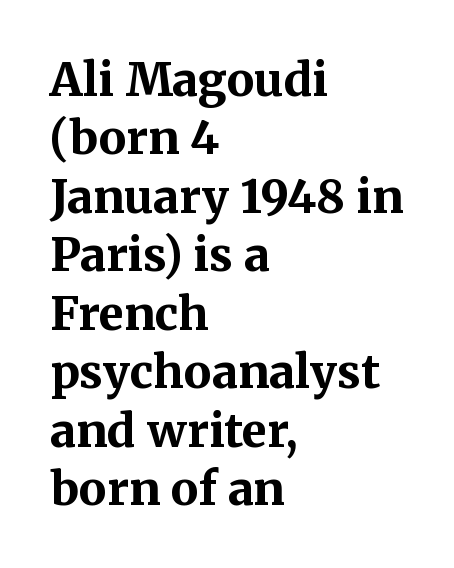
The image shows 46 px bold serif type, upright; set left-aligned, normal line spacing (1.27x), normal letter spacing, not underlined; medium stroke contrast and a medium x-height.
